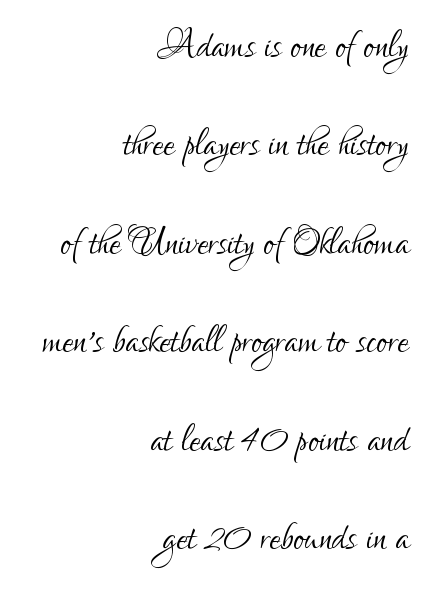
Q: Is the text bold? A: No.
Q: Is the text italic (slanted)? A: Yes.
Q: Is the typeface a serif or a sans-serif typeface? A: Sans-serif.
Q: Is the text underlined? A: No.
Q: How is the paragraph aligned? A: Right-aligned.
Q: Is the spacing between letters normal or unusually wide? A: Normal.
Q: Is the spacing between lines tight, normal or loose? A: Loose.
Q: Width (condensed, normal, or wide)? A: Condensed.
Q: Stroke contrast? A: Low.
Q: x-height? A: Small.
Q: Monospaced? A: No.
